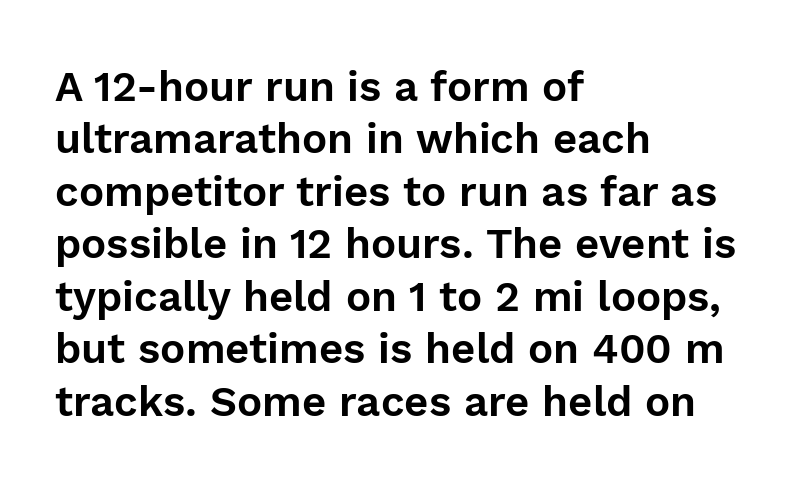
{"serif": "no", "italic": "no", "width": "normal", "stroke_contrast": "low", "x_height": "medium", "monospaced": "no", "underline": "no", "align": "left", "line_spacing": "normal", "line_spacing_ratio": 1.25, "letter_spacing": "normal", "letter_spacing_em": 0.0, "glyph_px": 42}
